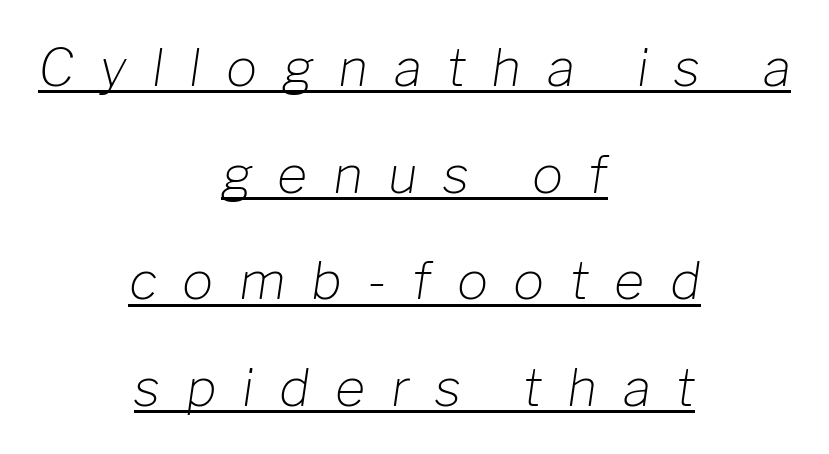
Q: Is the text bold? A: No.
Q: Is the text italic (slanted)? A: Yes, it leans right by about 8 degrees.
Q: Is the text underlined? A: Yes.
Q: How is the paragraph aligned? A: Centered.
Q: Is the spacing between letters normal or unusually wide? A: Unusually wide.
Q: Is the spacing between lines tight, normal or loose? A: Loose.
Q: Width (condensed, normal, or wide)? A: Normal.
Q: Stroke contrast? A: Low.
Q: x-height? A: Medium.
Q: Monospaced? A: No.
